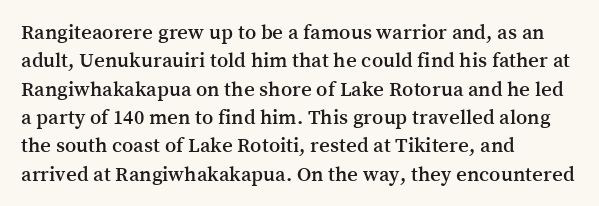
Q: Is the text italic (slanted)? A: No, it is upright.
Q: Is the text underlined? A: No.
Q: How is the paragraph aligned? A: Left-aligned.
Q: Is the spacing between letters normal or unusually wide? A: Normal.
Q: Is the spacing between lines tight, normal or loose? A: Normal.
